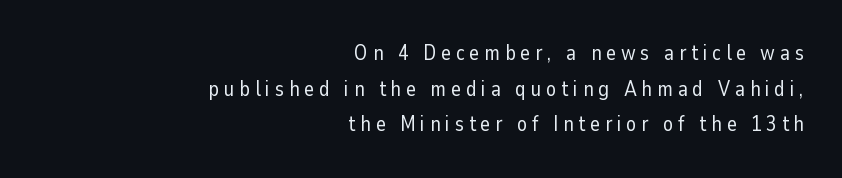
The image shows 21 px text type, upright; set right-aligned, normal line spacing (1.7x), unusually wide letter spacing (+0.23 em), not underlined.
